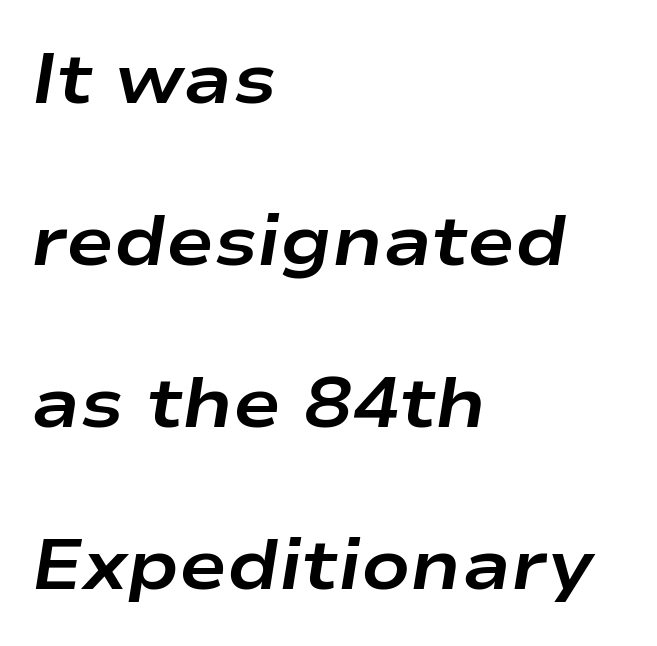
{"italic": "yes", "lean": "right", "slant_degrees": 9, "bold": "yes", "weight": "bold", "width": "wide", "stroke_contrast": "low", "x_height": "medium", "monospaced": "no", "underline": "no", "align": "left", "line_spacing": "loose", "line_spacing_ratio": 2.28, "letter_spacing": "normal", "letter_spacing_em": 0.0, "glyph_px": 71}
